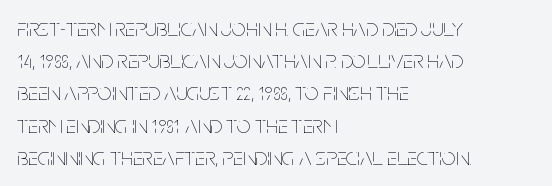
Q: Is the text bold? A: No.
Q: Is the text italic (slanted)? A: No, it is upright.
Q: Is the text underlined? A: No.
Q: How is the paragraph aligned? A: Left-aligned.
Q: Is the spacing between letters normal or unusually wide? A: Normal.
Q: Is the spacing between lines tight, normal or loose? A: Normal.
